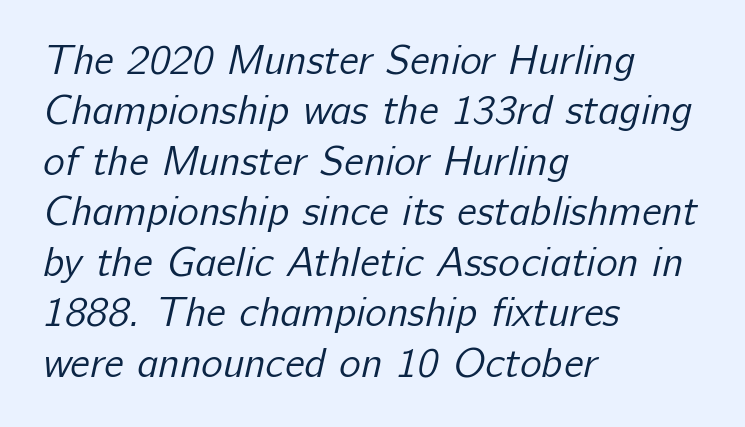
Q: Is the text bold? A: No.
Q: Is the typeface a serif or a sans-serif typeface? A: Sans-serif.
Q: Is the text underlined? A: No.
Q: How is the paragraph aligned? A: Left-aligned.
Q: Is the spacing between letters normal or unusually wide? A: Normal.
Q: Width (condensed, normal, or wide)? A: Normal.
Q: Stroke contrast? A: Low.
Q: x-height? A: Medium.
Q: Monospaced? A: No.
